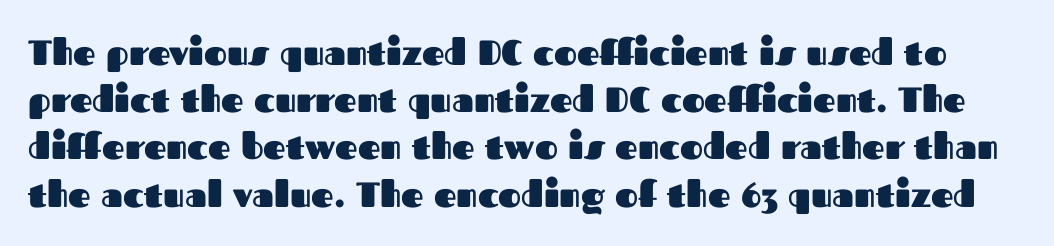
The image shows 35 px heavy sans-serif type, upright; set normal line spacing (1.35x), normal letter spacing, not underlined; medium stroke contrast and a medium x-height.
